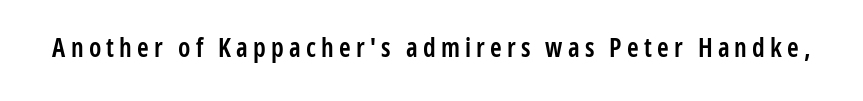
Q: Is the text bold? A: Semi-bold.
Q: Is the text italic (slanted)? A: No, it is upright.
Q: Is the text underlined? A: No.
Q: Is the spacing between letters normal or unusually wide? A: Unusually wide.
